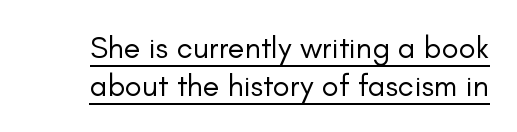
Q: Is the text bold? A: No.
Q: Is the text italic (slanted)? A: No, it is upright.
Q: Is the typeface a serif or a sans-serif typeface? A: Sans-serif.
Q: Is the text underlined? A: Yes.
Q: Is the spacing between letters normal or unusually wide? A: Normal.
Q: Width (condensed, normal, or wide)? A: Normal.
Q: Stroke contrast? A: Low.
Q: x-height? A: Small.
Q: Monospaced? A: No.
